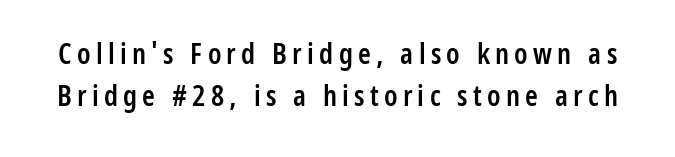
{"serif": "no", "italic": "no", "bold": "semi", "weight": "semibold", "width": "condensed", "stroke_contrast": "low", "x_height": "medium", "monospaced": "no", "underline": "no", "line_spacing": "normal", "line_spacing_ratio": 1.46, "glyph_px": 29}
